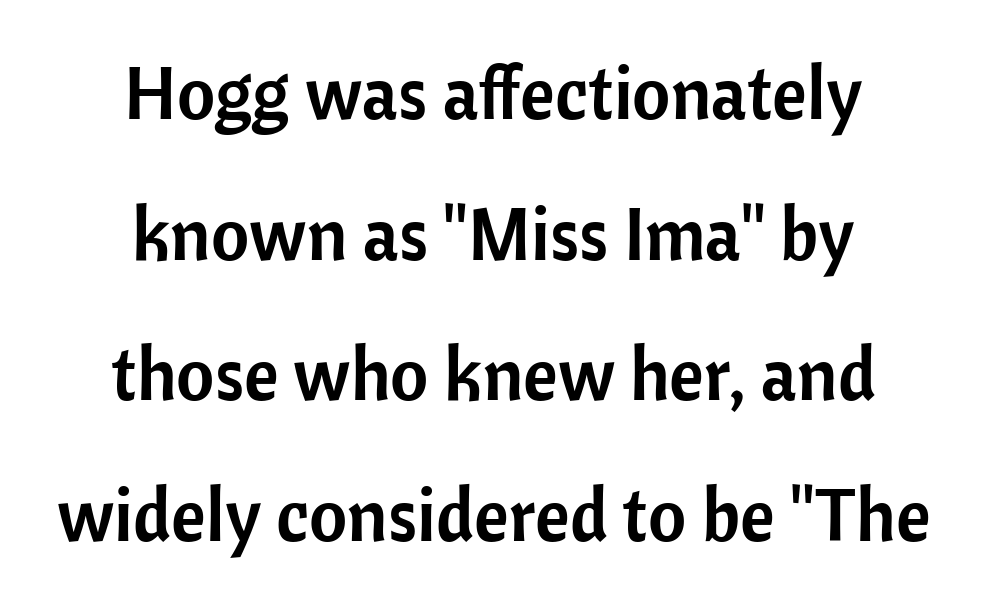
The setting favours the middle, as headings and verse often do. No feet cap the strokes, marking this as sans-serif type. This sample uses plain, unmodified letter spacing. Notice how the stems are strictly vertical — no italics here. Each letter keeps its own natural width here, so spacing adapts to shape.
